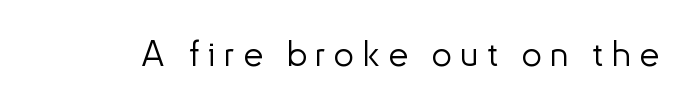
The passage shown is typeset with a sans-serif family. Is there any slant? The stems are plumb. Underlining? Definitely not there. Spacing between characters has been opened up far beyond the box default. Weight class: somewhere from thin through regular.
